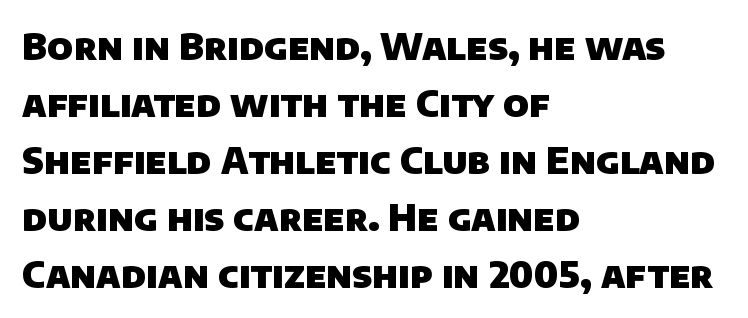
Nobody touched the tracking dial on this one. If you drew a ruler down the left edge, every line would touch it. Typographic density is high because the face is bold. The glyphs are unaccompanied by any horizontal stroke below them. These lines are rendered in a variable-pitch font. What's the leading like? Ordinary, nothing unusual.
